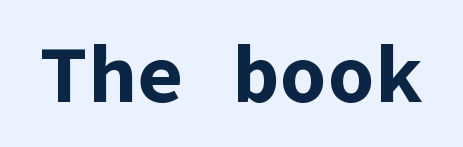
Honestly, there is no underline to notice here at all. The letters stand upright; this is a roman face. Compared with typical body copy, the letter spacing here is the same. These words are printed bold, with thick strokes throughout. The glyphs in this specimen are sans serif.
